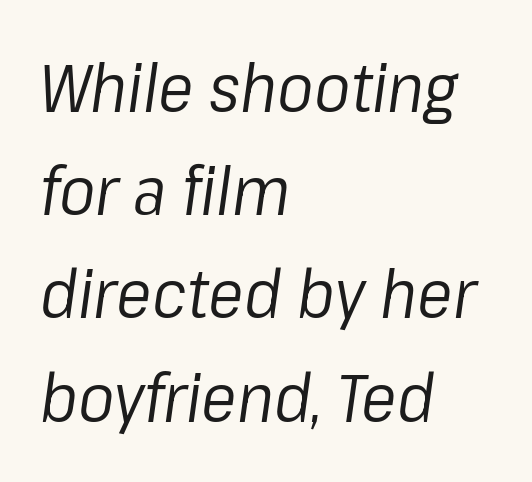
Q: Is the text bold? A: No.
Q: Is the text italic (slanted)? A: Yes, it leans right by about 8 degrees.
Q: Is the text underlined? A: No.
Q: How is the paragraph aligned? A: Left-aligned.
Q: Is the spacing between letters normal or unusually wide? A: Normal.
Q: Is the spacing between lines tight, normal or loose? A: Normal.
Q: Width (condensed, normal, or wide)? A: Normal.
Q: Stroke contrast? A: Low.
Q: x-height? A: Medium.
Q: Monospaced? A: No.
